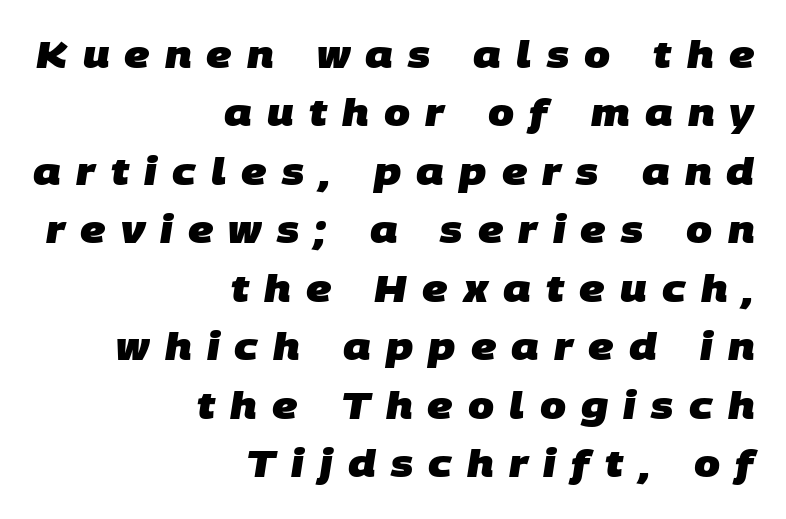
{"serif": "no", "bold": "yes", "weight": "heavy", "width": "normal", "stroke_contrast": "low", "x_height": "large", "monospaced": "no", "underline": "no", "align": "right", "line_spacing": "normal", "line_spacing_ratio": 1.58, "letter_spacing": "wide", "letter_spacing_em": 0.41, "glyph_px": 37}
